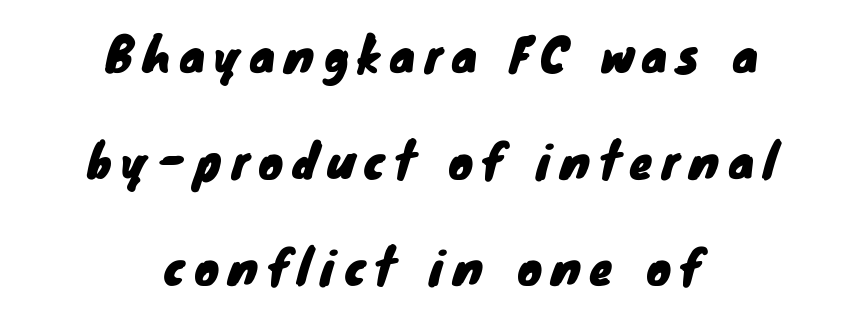
{"serif": "no", "width": "normal", "stroke_contrast": "low", "x_height": "small", "monospaced": "no", "underline": "no", "align": "center", "line_spacing": "loose", "line_spacing_ratio": 2.3, "letter_spacing": "wide", "letter_spacing_em": 0.21, "glyph_px": 46}
